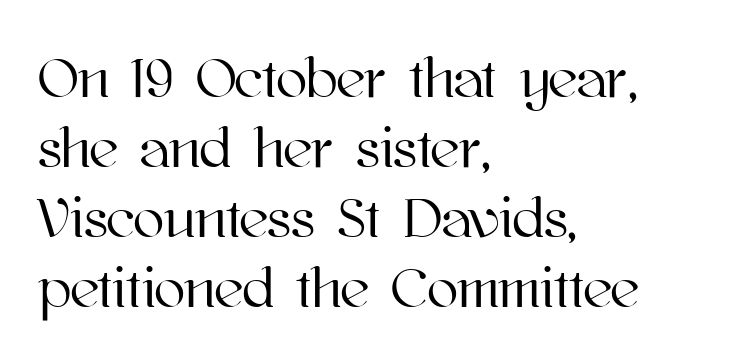
{"italic": "no", "width": "normal", "stroke_contrast": "high", "x_height": "medium", "monospaced": "no", "underline": "no", "align": "left", "line_spacing_ratio": 1.23, "letter_spacing": "normal", "letter_spacing_em": 0.0, "glyph_px": 57}
